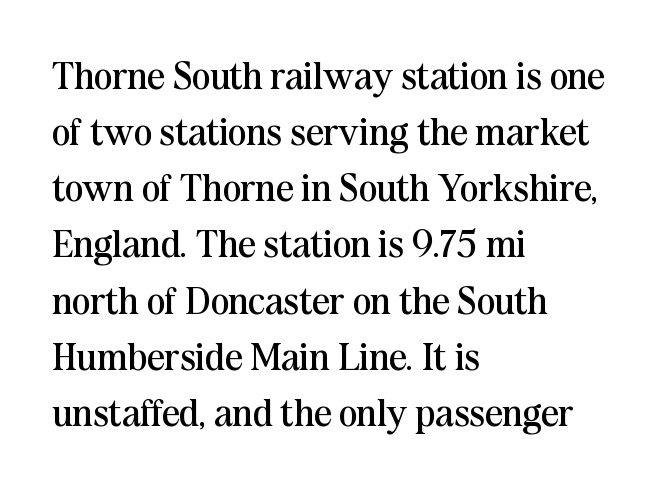
The image shows 39 px regular-weight serif type, upright; set left-aligned, normal line spacing (1.44x), normal letter spacing, not underlined; medium stroke contrast and a medium x-height.
